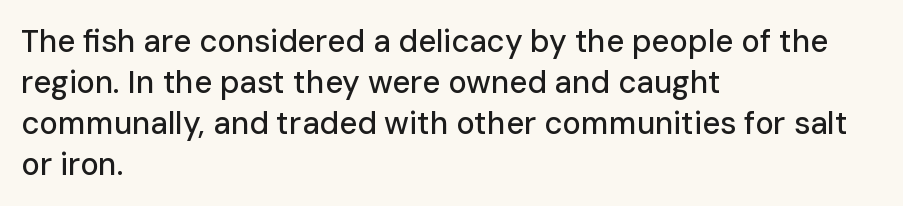
Proportional: the letters do not fall into vertical columns. The type family on display is of the sans-serif kind. Vertically, the passage feels balanced, rows spaced as you'd expect. The type sits square on the baseline with zero lean. Between one letter and the next there's only the usual sliver of space. In CSS terms this would be text-align: left.
